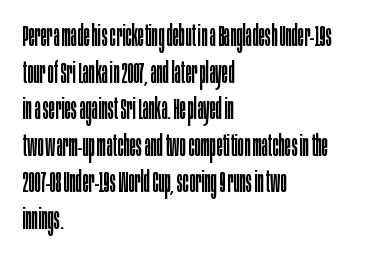
{"serif": "no", "italic": "no", "bold": "no", "weight": "regular", "width": "condensed", "stroke_contrast": "low", "x_height": "large", "monospaced": "no", "underline": "no", "align": "left", "line_spacing": "normal", "line_spacing_ratio": 1.26, "letter_spacing": "normal", "letter_spacing_em": 0.0, "glyph_px": 29}
